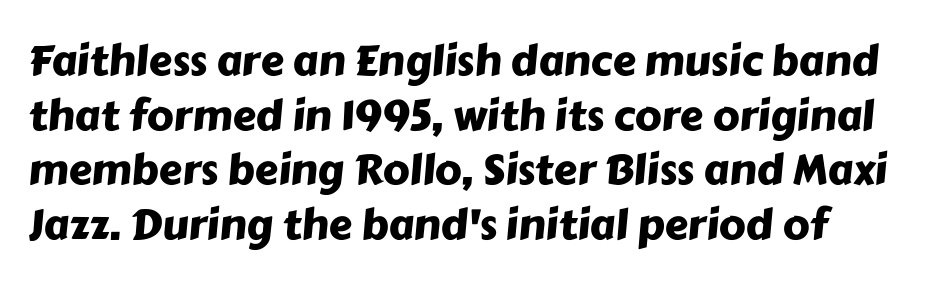
{"serif": "no", "width": "normal", "stroke_contrast": "low", "x_height": "medium", "monospaced": "no", "underline": "no", "line_spacing": "normal", "line_spacing_ratio": 1.3, "letter_spacing": "normal", "letter_spacing_em": 0.0, "glyph_px": 42}
